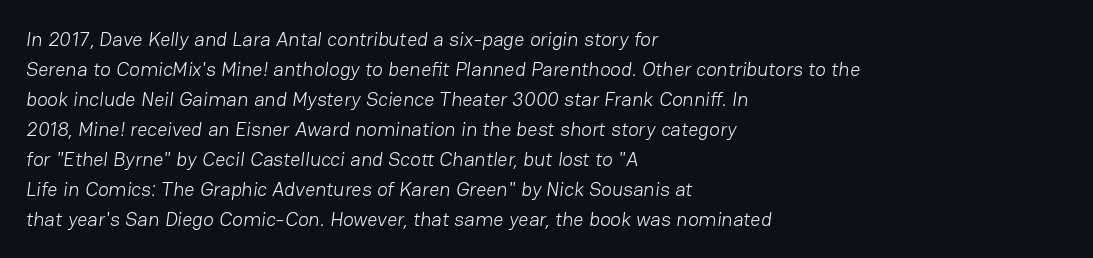
{"bold": "no", "underline": "no", "align": "left", "line_spacing": "normal", "line_spacing_ratio": 1.5, "letter_spacing": "normal", "letter_spacing_em": 0.0, "glyph_px": 20}
